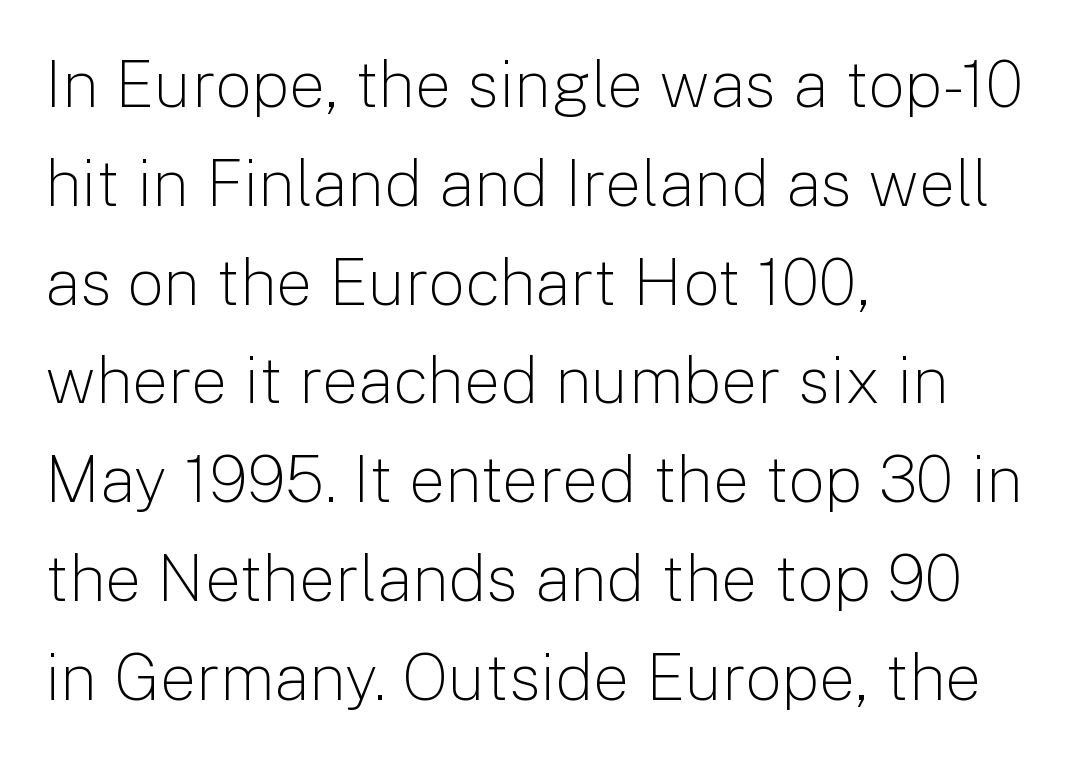
The image shows 65 px light sans-serif type, upright; set left-aligned, normal line spacing (1.52x), normal letter spacing, not underlined; low stroke contrast and a medium x-height.
